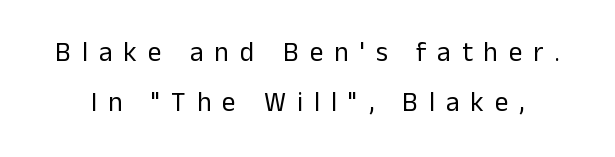
Weight: regular or lighter. Each word looks stretched out because of the extra space between its letters. A roman cut, with each character standing at attention. Lines of text with bare space underneath.
